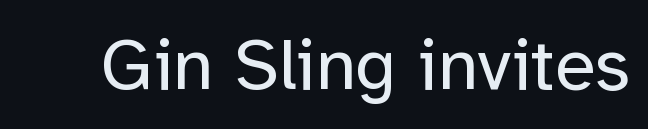
You can tell it's not italic because the verticals are truly vertical. Caption: standard tracking, unaltered. Type style note: lacks serifs. Beneath every word, the page is bare. Vertical stems look standard width or narrower in stroke. Think of a printed novel: that variable character pitch is what you see here.
